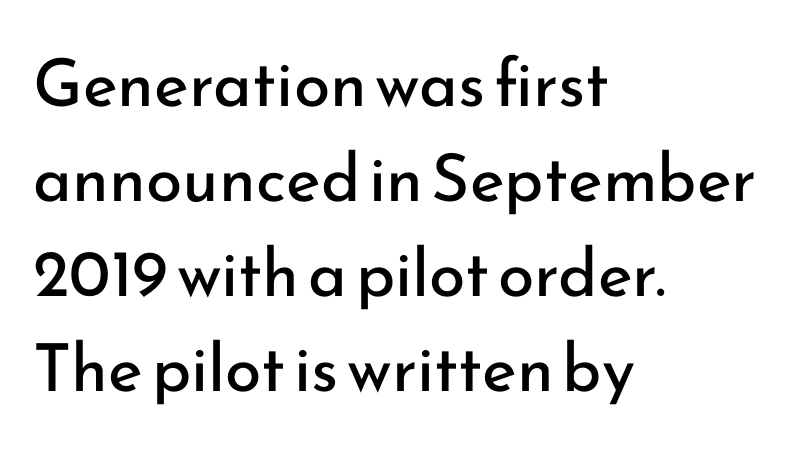
{"serif": "no", "italic": "no", "bold": "no", "weight": "regular", "width": "normal", "stroke_contrast": "low", "x_height": "small", "monospaced": "no", "underline": "no", "align": "left", "line_spacing": "normal", "line_spacing_ratio": 1.44, "letter_spacing": "normal", "letter_spacing_em": 0.0, "glyph_px": 66}
